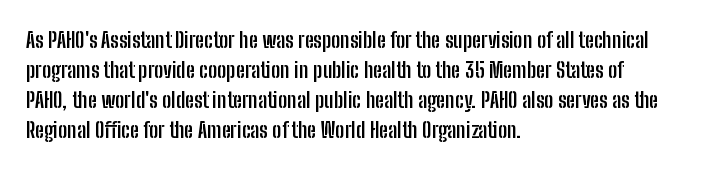
Q: Is the text bold? A: Yes.
Q: Is the text italic (slanted)? A: No, it is upright.
Q: Is the text underlined? A: No.
Q: How is the paragraph aligned? A: Left-aligned.
Q: Is the spacing between letters normal or unusually wide? A: Normal.
Q: Is the spacing between lines tight, normal or loose? A: Normal.
